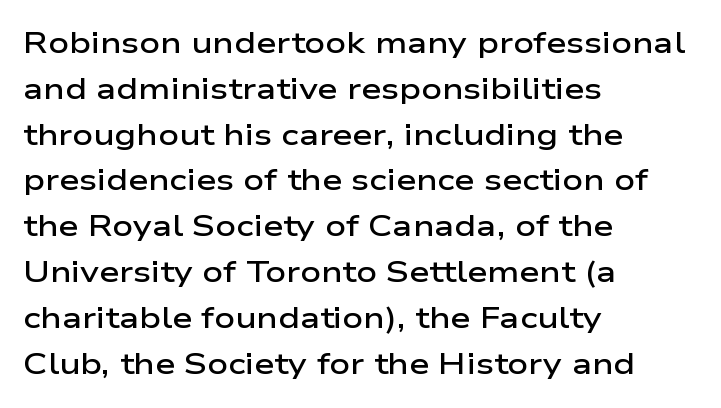
Q: Is the text bold? A: Semi-bold.
Q: Is the text italic (slanted)? A: No, it is upright.
Q: Is the typeface a serif or a sans-serif typeface? A: Sans-serif.
Q: Is the text underlined? A: No.
Q: How is the paragraph aligned? A: Left-aligned.
Q: Is the spacing between letters normal or unusually wide? A: Normal.
Q: Is the spacing between lines tight, normal or loose? A: Normal.
Q: Width (condensed, normal, or wide)? A: Wide.
Q: Stroke contrast? A: Low.
Q: x-height? A: Medium.
Q: Monospaced? A: No.
